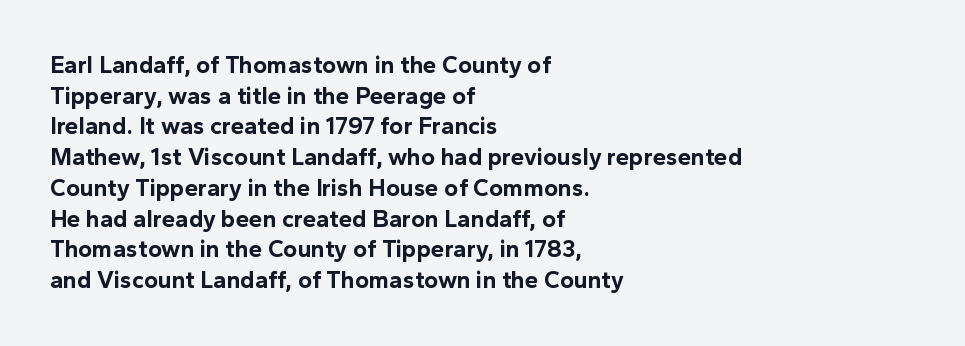
The image shows 24 px bold type, upright; set left-aligned, normal line spacing (1.28x), normal letter spacing, not underlined.
